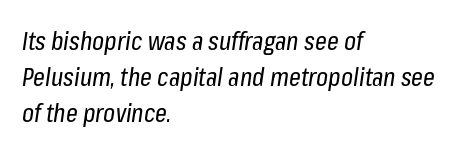
Q: Is the text bold? A: No.
Q: Is the text italic (slanted)? A: Yes, it leans right by about 8 degrees.
Q: Is the text underlined? A: No.
Q: How is the paragraph aligned? A: Left-aligned.
Q: Is the spacing between letters normal or unusually wide? A: Normal.
Q: Is the spacing between lines tight, normal or loose? A: Normal.
